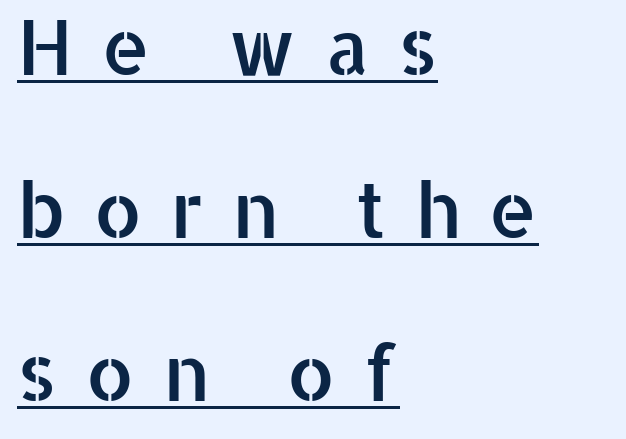
{"serif": "no", "italic": "no", "width": "normal", "stroke_contrast": "low", "x_height": "medium", "monospaced": "no", "underline": "yes", "align": "left", "line_spacing": "loose", "line_spacing_ratio": 2.12, "letter_spacing": "wide", "letter_spacing_em": 0.36, "glyph_px": 77}
